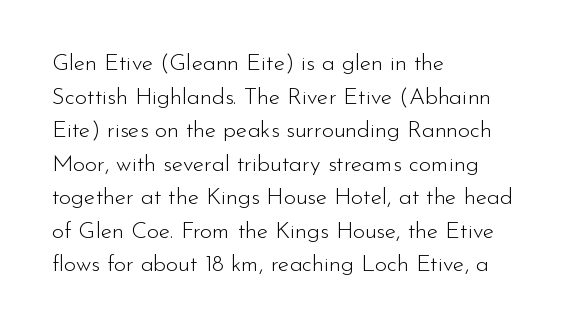
What stands out about the letter spacing? Nothing — it is the standard amount. Type without underlining. You can tell it's not italic because the verticals are truly vertical. Is there much room between lines? A standard amount, neither cramped nor airy.
